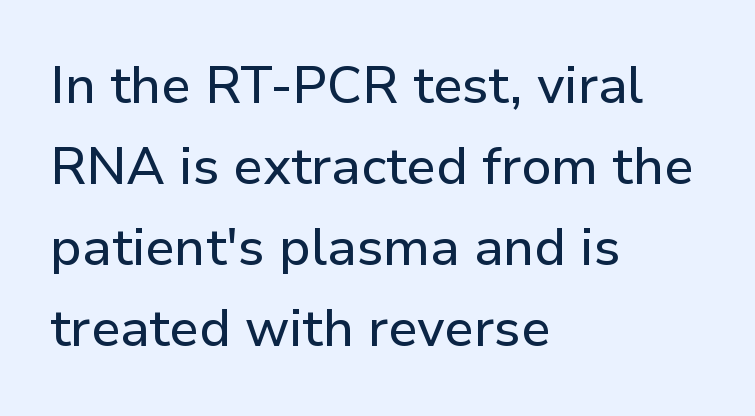
Rendered with straight, roman letterforms. Check under the words: just untouched page. Characters follow at the spacing the type designer built in. Varying glyph widths throughout — classic text-font behaviour.
